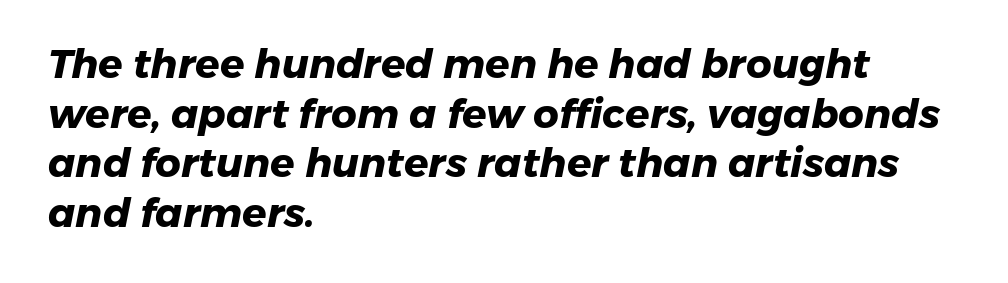
{"serif": "no", "bold": "yes", "weight": "heavy", "width": "normal", "stroke_contrast": "low", "x_height": "medium", "monospaced": "no", "underline": "no", "align": "left", "line_spacing_ratio": 1.24, "letter_spacing": "normal", "letter_spacing_em": 0.0, "glyph_px": 40}
